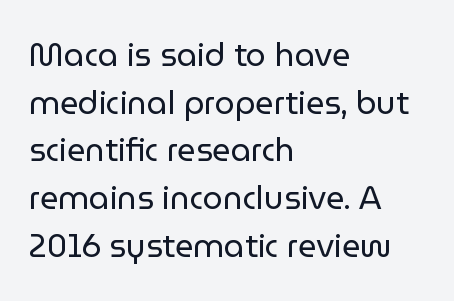
{"serif": "no", "italic": "no", "bold": "no", "weight": "regular", "width": "normal", "stroke_contrast": "low", "x_height": "medium", "monospaced": "no", "underline": "no", "align": "left", "line_spacing": "normal", "line_spacing_ratio": 1.49, "letter_spacing": "normal", "letter_spacing_em": 0.0, "glyph_px": 32}
